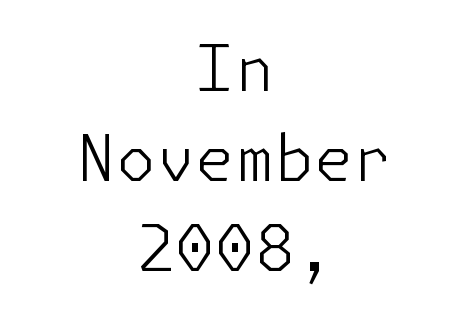
{"serif": "no", "italic": "no", "bold": "no", "weight": "light", "width": "normal", "stroke_contrast": "low", "x_height": "medium", "underline": "no", "align": "center", "line_spacing": "normal", "line_spacing_ratio": 1.41, "letter_spacing": "normal", "letter_spacing_em": 0.0, "glyph_px": 64}
